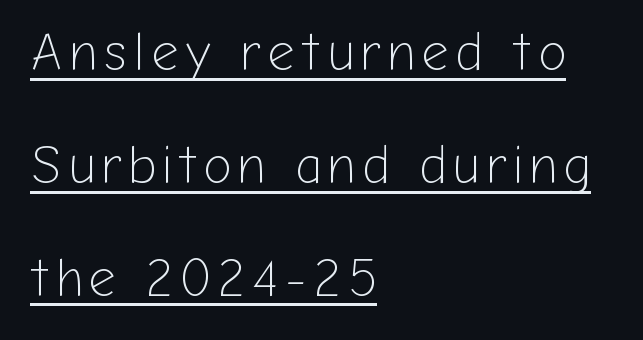
The image shows 53 px light sans-serif type, upright; set left-aligned, loose line spacing (2.13x), underlined; low stroke contrast and a medium x-height.
